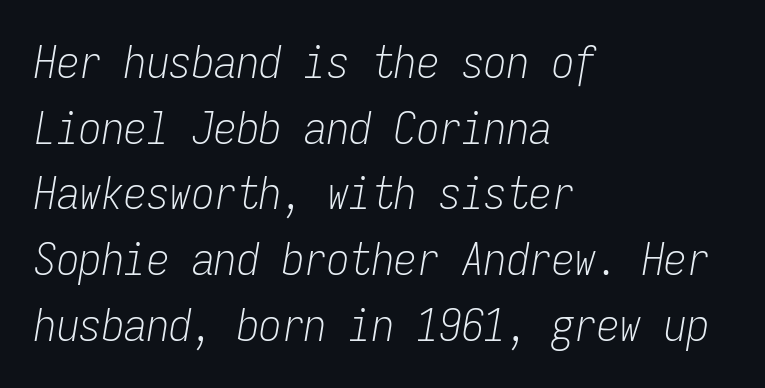
Q: Is the text bold? A: No.
Q: Is the text italic (slanted)? A: Yes, it leans right by about 9 degrees.
Q: Is the text underlined? A: No.
Q: How is the paragraph aligned? A: Left-aligned.
Q: Is the spacing between letters normal or unusually wide? A: Normal.
Q: Is the spacing between lines tight, normal or loose? A: Normal.
Q: Width (condensed, normal, or wide)? A: Condensed.
Q: Stroke contrast? A: Low.
Q: x-height? A: Medium.
Q: Monospaced? A: Yes.
